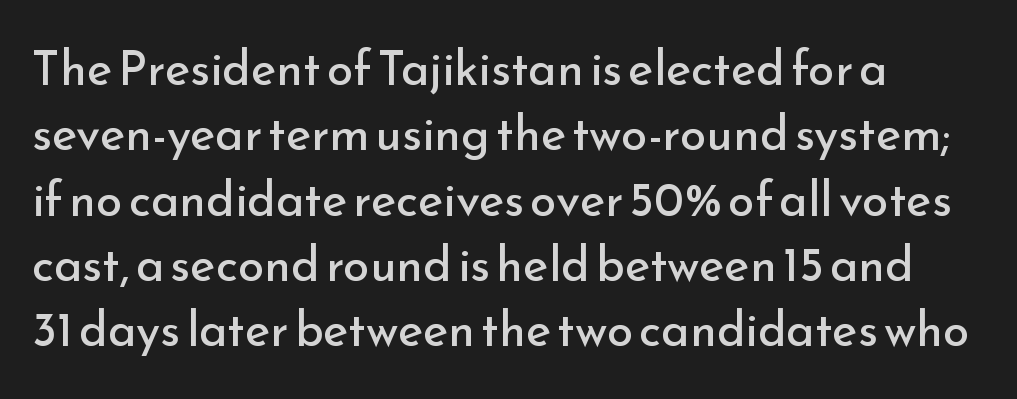
{"serif": "no", "italic": "no", "bold": "no", "weight": "regular", "width": "normal", "stroke_contrast": "low", "x_height": "small", "monospaced": "no", "underline": "no", "align": "left", "line_spacing": "normal", "line_spacing_ratio": 1.36, "letter_spacing": "normal", "letter_spacing_em": 0.0, "glyph_px": 48}
